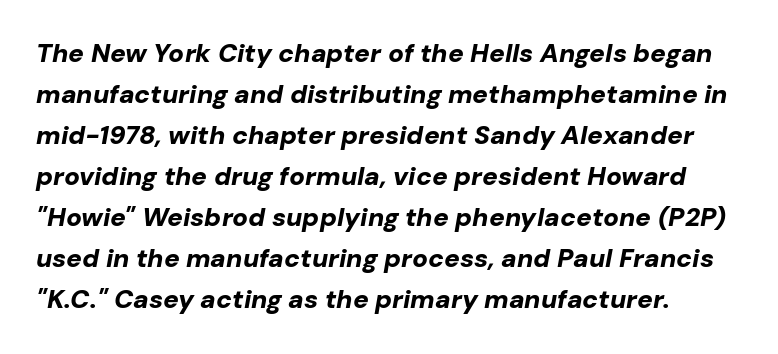
The image shows 26 px bold type, italic (leaning right); set left-aligned, normal line spacing (1.58x), normal letter spacing, not underlined.
